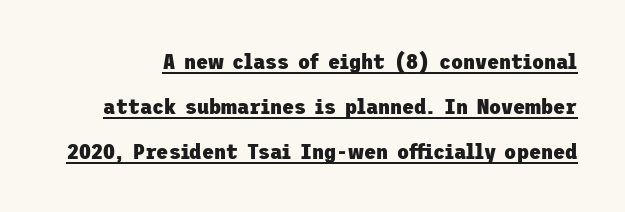
This is the regular roman posture of the typeface. The rendered words wear a rule along their underside. The letters sit at their default tracking, neither squeezed nor spread. Heavy, bold letterforms.
